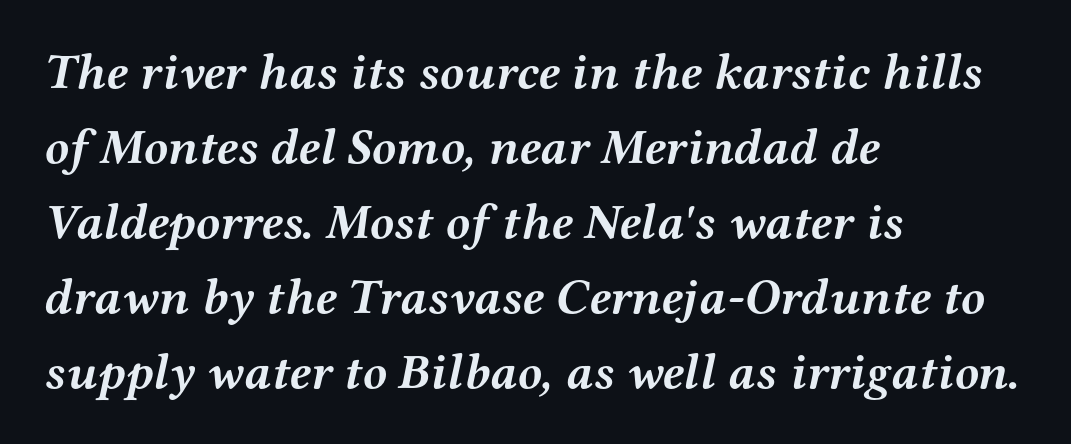
The image shows 50 px semibold, wide serif type, italic (leaning right); set left-aligned, normal line spacing (1.5x), normal letter spacing, not underlined; medium stroke contrast and a medium x-height.
